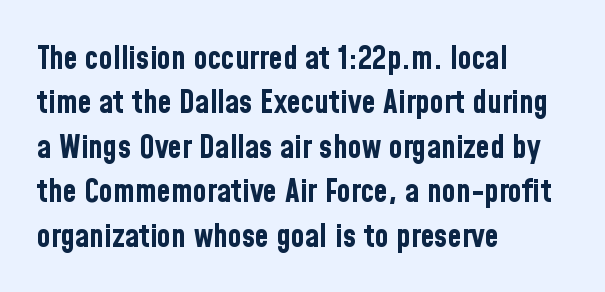
Is this a sans? Yes — the strokes have no serifs. A roman cut, with each character standing at attention. Students, this is bold: see how much ink each stroke carries. Short and long lines alike share a common starting point at left. Is this a fixed-width face? No — the glyphs have proportional, varying widths. No word sits above an underline.
